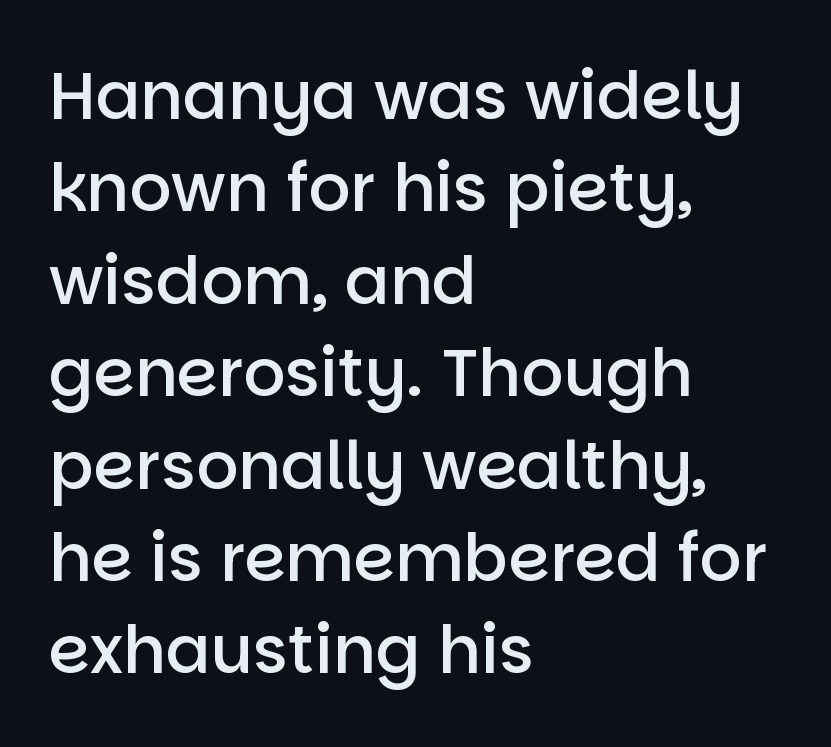
The image shows 66 px semibold sans-serif type, upright; set left-aligned, normal line spacing (1.4x), normal letter spacing, not underlined; low stroke contrast and a large x-height.
